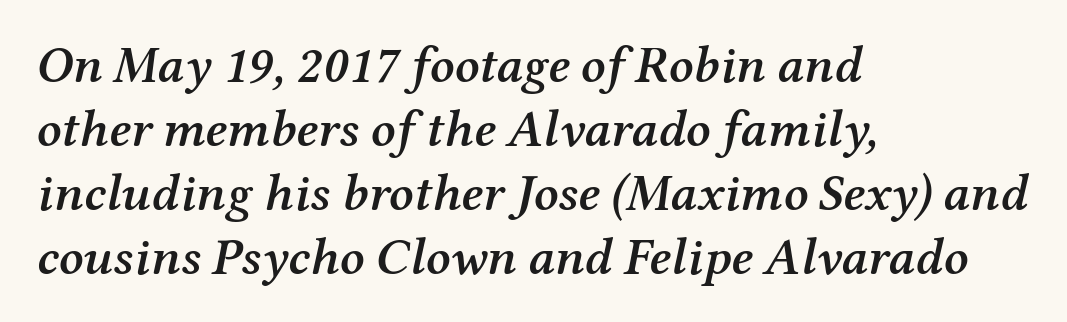
The image shows 52 px semibold serif type, italic (leaning right); set left-aligned, line spacing 1.23x, normal letter spacing, not underlined; medium stroke contrast and a medium x-height.
